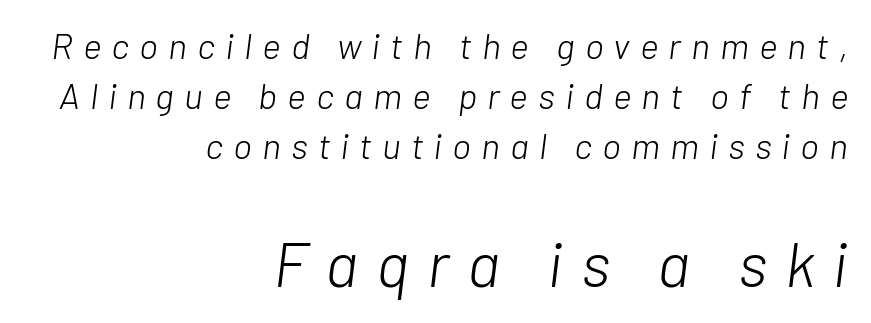
The image shows 63 px light type, italic (leaning right); set right-aligned, normal line spacing (1.39x), unusually wide letter spacing (+0.28 em), not underlined; the second (bottom) block is 1.75x larger; low stroke contrast and a medium x-height.
